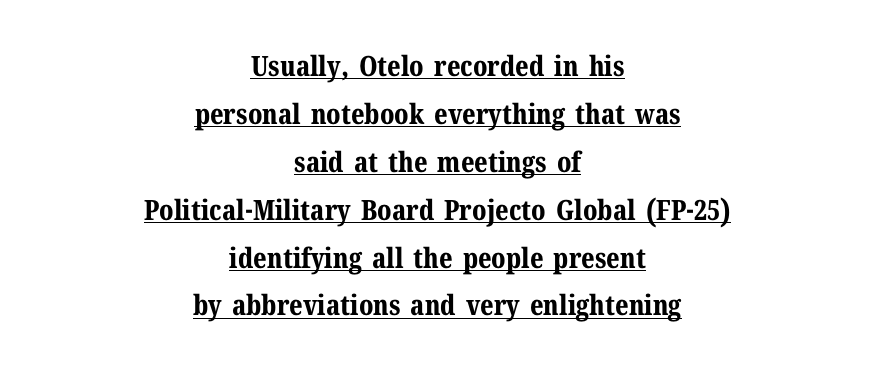
Chunky letters — that's bold for sure. Students, observe the line beneath the letters — that is underlining. Looks like regular typesetting: each glyph gets only the width it needs. This rendering leaves character spacing at its baseline value.
